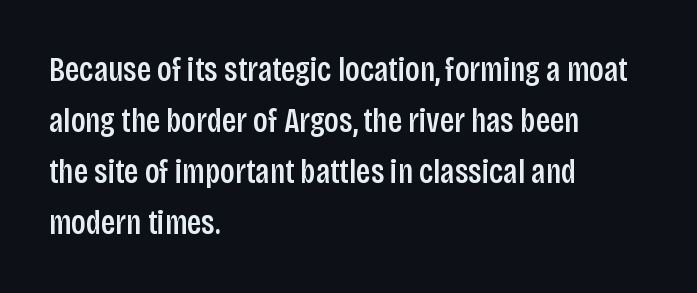
This sample has the flowing, uneven cadence of proportional lettering. Bare-footed words on every line. The type family on display is of the sans-serif kind. Reading down the block, your eye returns to a fixed left position each line. Horizontal bands of white between lines are of average thickness. The font's upright variant was chosen for this text.
